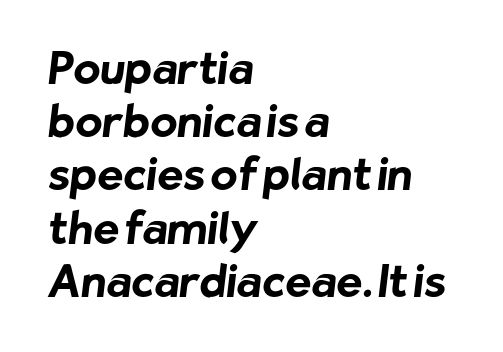
Observe the ordinary spacing: letters are neighbours, not strangers. The typesetter chose a ragged-right arrangement here. These words are printed bold, with thick strokes throughout. The space beneath each line is pristine and unruled. Nope, no serifs anywhere on these letters.
